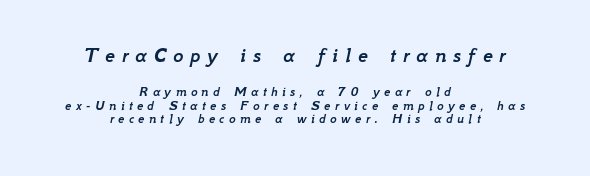
The image shows 22 px text type, italic (leaning right); set centered, tight line spacing (0.97x), unusually wide letter spacing (+0.31 em), not underlined; the first (top) block is 1.57x larger.
